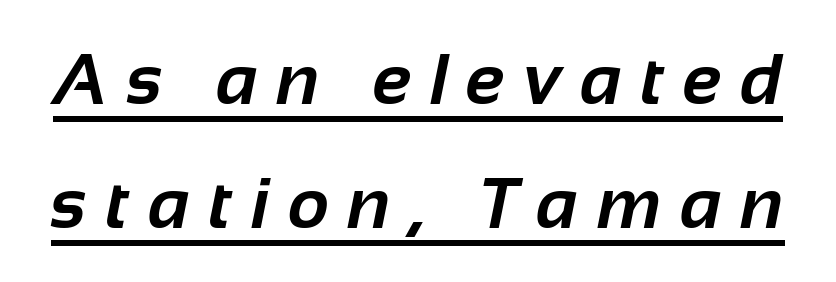
Q: Is the text bold? A: Yes.
Q: Is the typeface a serif or a sans-serif typeface? A: Sans-serif.
Q: Is the text underlined? A: Yes.
Q: Is the spacing between letters normal or unusually wide? A: Unusually wide.
Q: Width (condensed, normal, or wide)? A: Normal.
Q: Stroke contrast? A: Low.
Q: x-height? A: Medium.
Q: Monospaced? A: No.
